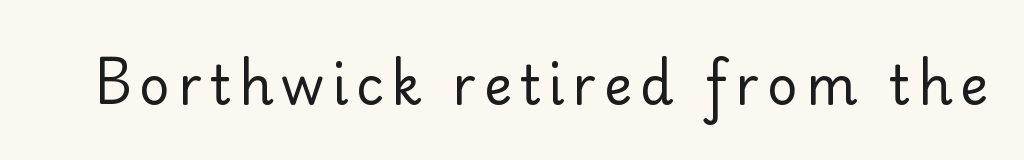
Q: Is the text bold? A: No.
Q: Is the text italic (slanted)? A: No, it is upright.
Q: Is the typeface a serif or a sans-serif typeface? A: Sans-serif.
Q: Is the text underlined? A: No.
Q: Width (condensed, normal, or wide)? A: Normal.
Q: Stroke contrast? A: Low.
Q: x-height? A: Small.
Q: Monospaced? A: No.
